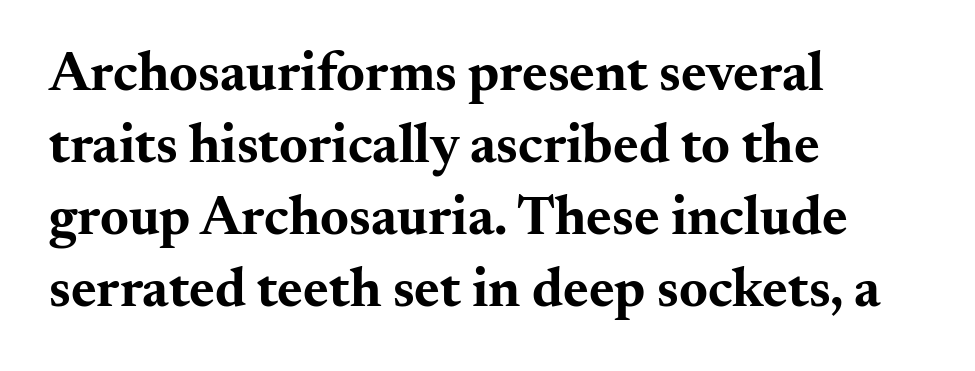
The image shows 55 px bold, wide serif type, upright; set left-aligned, normal line spacing (1.31x), normal letter spacing, not underlined; medium stroke contrast and a small x-height.
